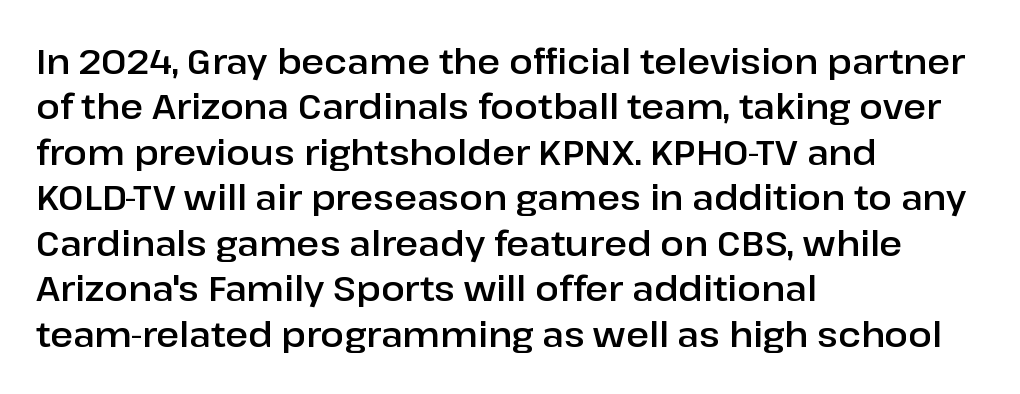
The image shows 35 px sans-serif type, upright; set left-aligned, normal line spacing (1.3x), normal letter spacing, not underlined; low stroke contrast and a medium x-height.
